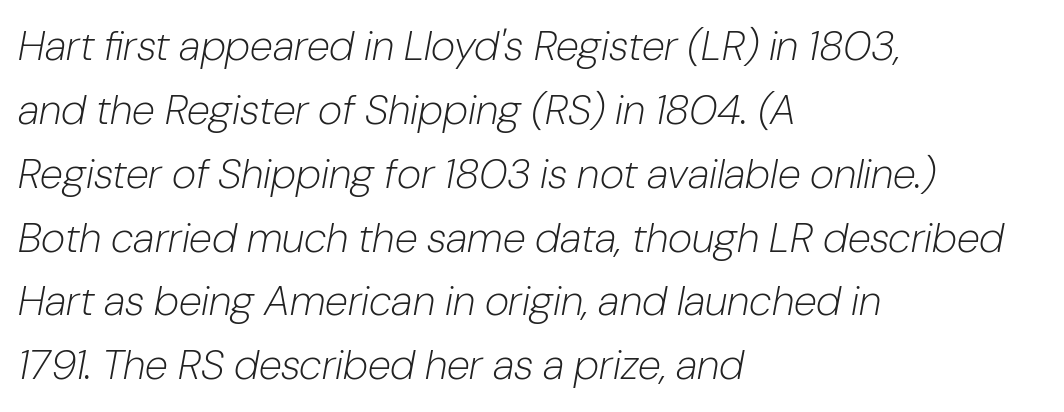
The image shows 42 px light type, italic (leaning right); set left-aligned, normal line spacing (1.52x), normal letter spacing, not underlined; low stroke contrast and a medium x-height.
